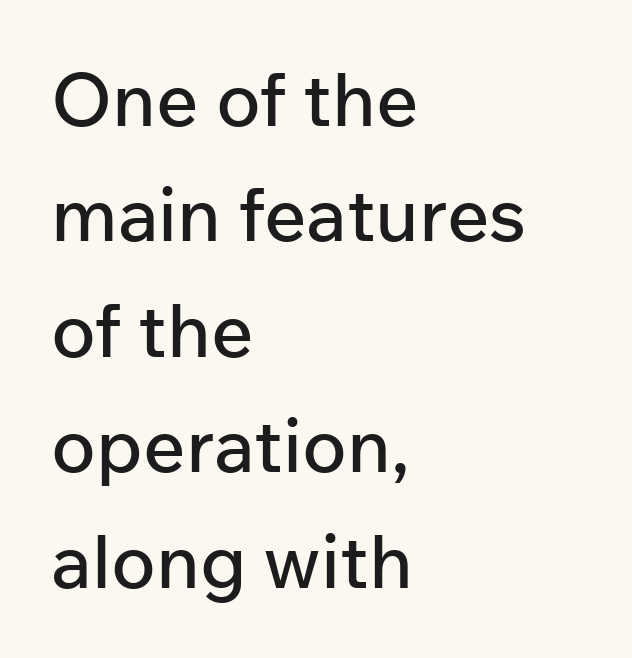
Q: Is the text italic (slanted)? A: No, it is upright.
Q: Is the typeface a serif or a sans-serif typeface? A: Sans-serif.
Q: Is the text underlined? A: No.
Q: How is the paragraph aligned? A: Left-aligned.
Q: Is the spacing between letters normal or unusually wide? A: Normal.
Q: Is the spacing between lines tight, normal or loose? A: Normal.
Q: Width (condensed, normal, or wide)? A: Normal.
Q: Stroke contrast? A: Low.
Q: x-height? A: Medium.
Q: Monospaced? A: No.
